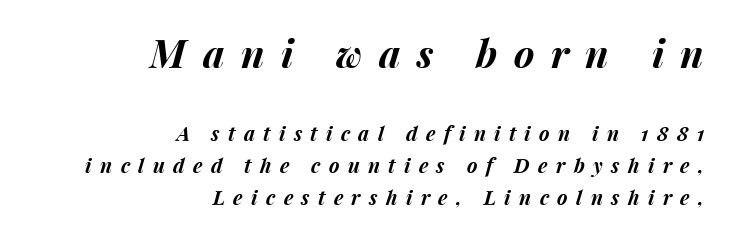
In terms of weight, the rendering is a true, heavy bold. Whoever set this made the first block the dominant, larger element. Short and long lines alike share a common ending point at right. Substantial extra tracking has been applied to these lines. Anything drawn beneath the words? Only blank space.
